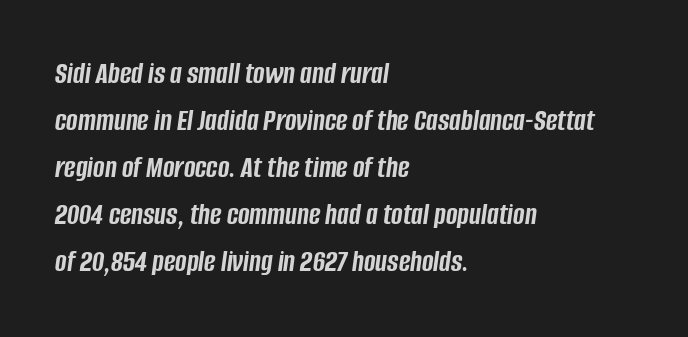
{"italic": "yes", "lean": "right", "slant_degrees": 8, "bold": "yes", "weight": "semibold", "width": "condensed", "stroke_contrast": "low", "x_height": "large", "monospaced": "no", "underline": "no", "align": "left", "line_spacing": "normal", "line_spacing_ratio": 1.52, "letter_spacing": "normal", "letter_spacing_em": 0.0, "glyph_px": 31}
